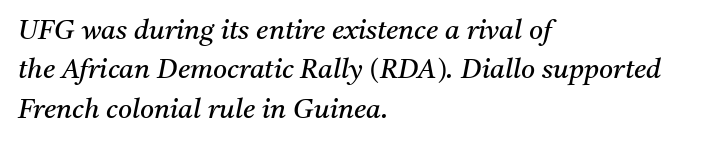
A typesetter would call this zero additional tracking. Interline gaps are of average width in this sample. Vertical stems look standard width or narrower in stroke. Glance below the letters and you will spot only blank space. Horizontal alignment here is leftward, the default for most running prose.
